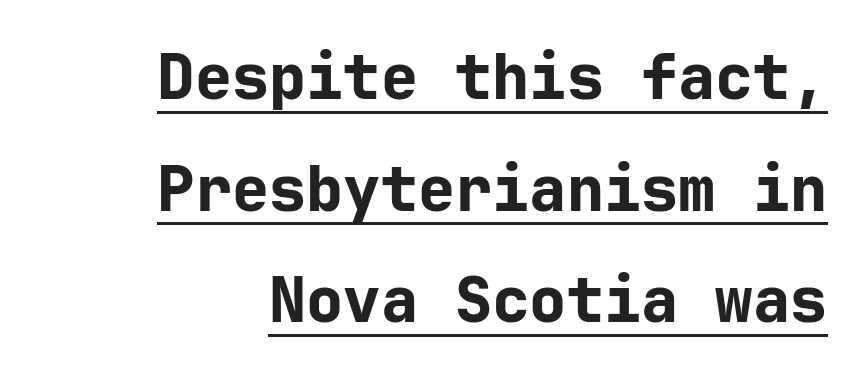
Notice how the passage keeps a crisp vertical edge on the right only. This is heavy type, rendered in bold. Characters remain perfectly vertical along every line. The horizontal fit of the characters is conventional and even. Nothing sits at the stroke ends, so this counts as sans-serif.
